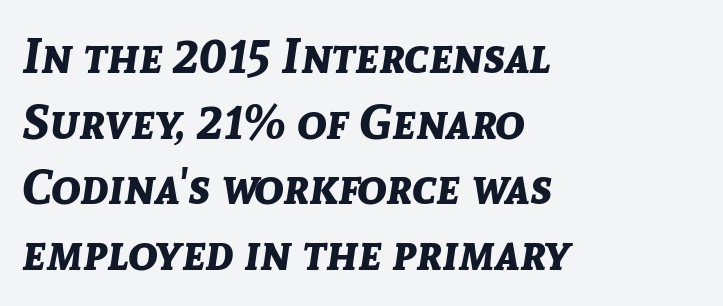
{"italic": "yes", "lean": "right", "slant_degrees": 8, "bold": "yes", "weight": "bold", "width": "normal", "stroke_contrast": "low", "x_height": "medium", "monospaced": "no", "underline": "no", "align": "left", "line_spacing": "normal", "line_spacing_ratio": 1.34, "letter_spacing": "normal", "letter_spacing_em": 0.0, "glyph_px": 49}
